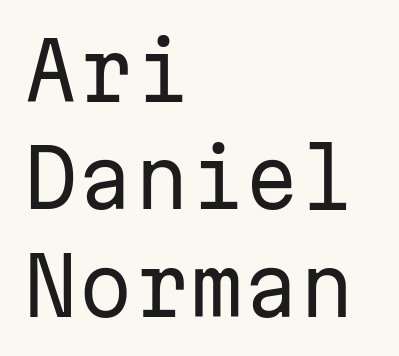
Q: Is the text bold? A: No.
Q: Is the text italic (slanted)? A: No, it is upright.
Q: Is the typeface a serif or a sans-serif typeface? A: Sans-serif.
Q: Is the text underlined? A: No.
Q: How is the paragraph aligned? A: Left-aligned.
Q: Is the spacing between letters normal or unusually wide? A: Normal.
Q: Is the spacing between lines tight, normal or loose? A: Normal.
Q: Width (condensed, normal, or wide)? A: Normal.
Q: Stroke contrast? A: Low.
Q: x-height? A: Medium.
Q: Monospaced? A: Yes.
